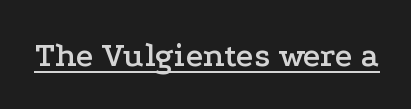
{"serif": "yes", "italic": "no", "width": "wide", "stroke_contrast": "low", "x_height": "medium", "monospaced": "no", "underline": "yes", "letter_spacing": "normal", "letter_spacing_em": 0.0, "glyph_px": 34}
